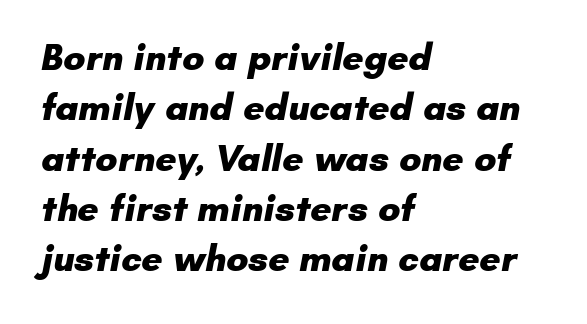
The image shows 37 px heavy sans-serif type; set left-aligned, normal line spacing (1.36x), normal letter spacing, not underlined; low stroke contrast and a small x-height.
